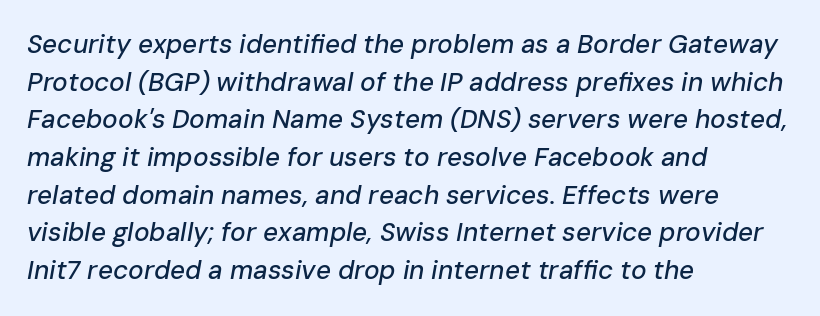
Q: Is the text italic (slanted)? A: Yes, it leans right by about 10 degrees.
Q: Is the text underlined? A: No.
Q: How is the paragraph aligned? A: Left-aligned.
Q: Is the spacing between letters normal or unusually wide? A: Normal.
Q: Is the spacing between lines tight, normal or loose? A: Normal.
